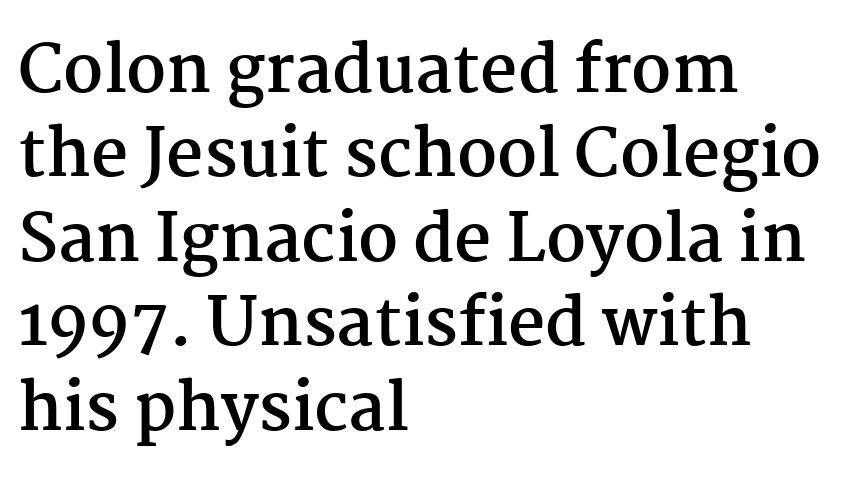
Q: Is the text bold? A: Yes.
Q: Is the text italic (slanted)? A: No, it is upright.
Q: Is the typeface a serif or a sans-serif typeface? A: Serif.
Q: Is the text underlined? A: No.
Q: How is the paragraph aligned? A: Left-aligned.
Q: Is the spacing between letters normal or unusually wide? A: Normal.
Q: Is the spacing between lines tight, normal or loose? A: Normal.
Q: Width (condensed, normal, or wide)? A: Normal.
Q: Stroke contrast? A: Medium.
Q: x-height? A: Medium.
Q: Monospaced? A: No.
